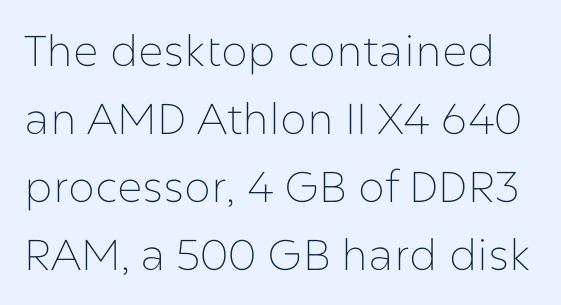
{"serif": "no", "italic": "no", "bold": "no", "weight": "thin", "width": "normal", "stroke_contrast": "low", "x_height": "medium", "monospaced": "no", "underline": "no", "line_spacing": "normal", "line_spacing_ratio": 1.58, "letter_spacing": "normal", "letter_spacing_em": 0.0, "glyph_px": 43}
